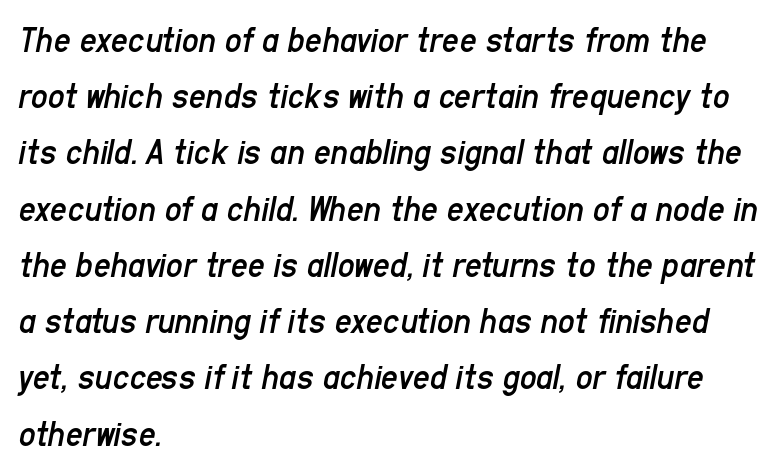
The image shows 37 px regular-weight, condensed type, italic (leaning right); set left-aligned, normal line spacing (1.52x), normal letter spacing, not underlined; low stroke contrast and a medium x-height.
